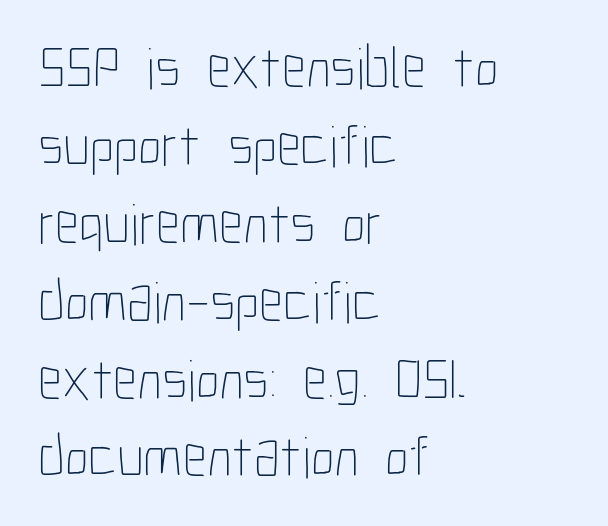
{"italic": "no", "bold": "no", "weight": "thin", "width": "condensed", "stroke_contrast": "low", "x_height": "medium", "monospaced": "no", "underline": "no", "align": "left", "line_spacing": "normal", "line_spacing_ratio": 1.32, "letter_spacing": "normal", "letter_spacing_em": 0.0, "glyph_px": 59}
